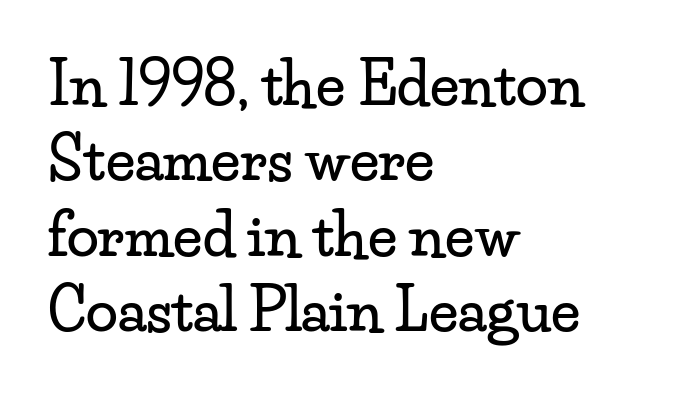
The image shows 58 px wide serif type, upright; set left-aligned, normal line spacing (1.3x), normal letter spacing, not underlined; low stroke contrast and a small x-height.
